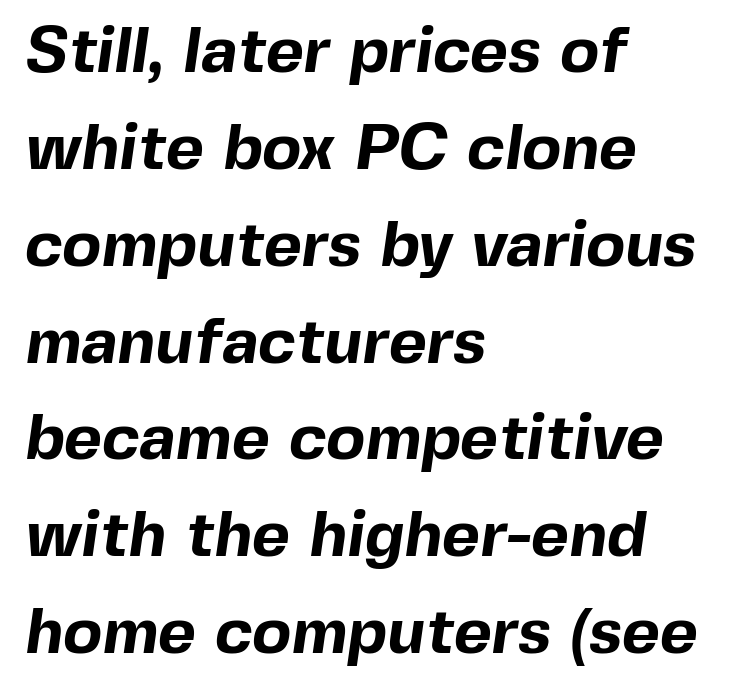
Q: Is the text bold? A: Yes.
Q: Is the typeface a serif or a sans-serif typeface? A: Sans-serif.
Q: Is the text underlined? A: No.
Q: How is the paragraph aligned? A: Left-aligned.
Q: Is the spacing between letters normal or unusually wide? A: Normal.
Q: Is the spacing between lines tight, normal or loose? A: Normal.
Q: Width (condensed, normal, or wide)? A: Normal.
Q: x-height? A: Medium.
Q: Monospaced? A: No.
